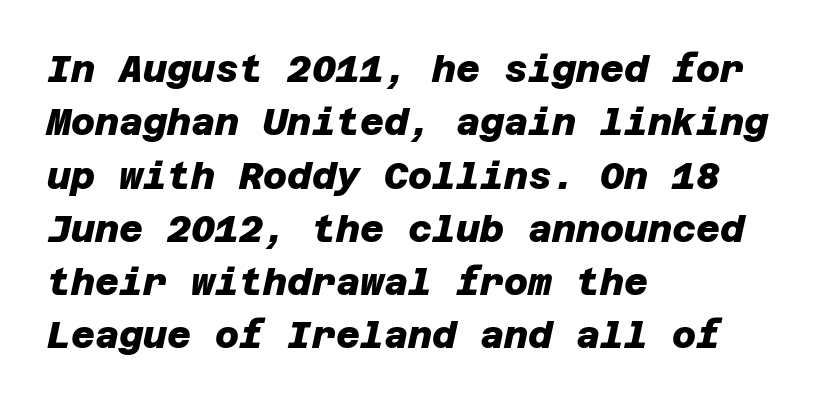
{"serif": "no", "bold": "yes", "weight": "heavy", "width": "normal", "stroke_contrast": "low", "x_height": "large", "underline": "no", "align": "left", "line_spacing": "normal", "line_spacing_ratio": 1.44, "letter_spacing": "normal", "letter_spacing_em": 0.0, "glyph_px": 37}
